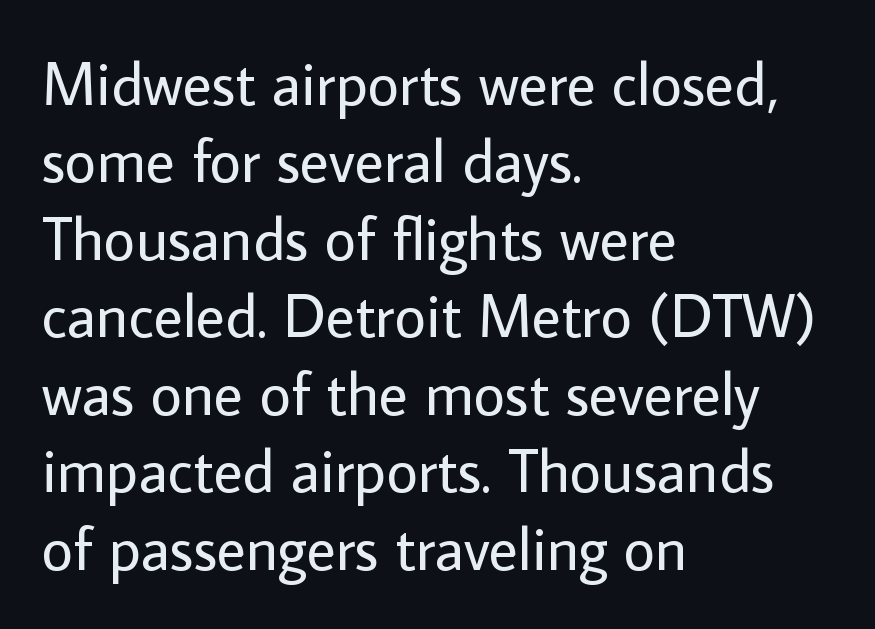
This is the regular roman posture of the typeface. Classification — sans serif. Honestly, there is no underline to notice here at all. Summary of weight: not heavy and not bold. Spacing between characters is what you'd get straight out of the box. Which margin do the lines hug? The left one — the right edge is uneven.
